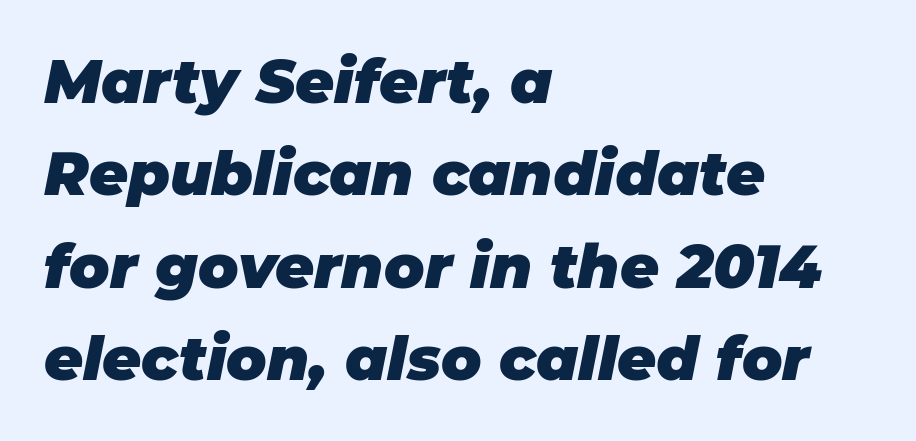
The image shows 60 px heavy type, italic (leaning right); set left-aligned, normal line spacing (1.54x), normal letter spacing, not underlined; low stroke contrast and a large x-height.
